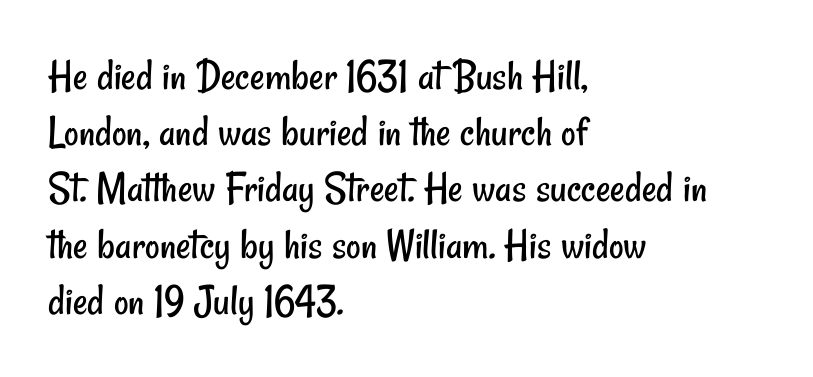
Q: Is the text bold? A: No.
Q: Is the typeface a serif or a sans-serif typeface? A: Sans-serif.
Q: Is the text underlined? A: No.
Q: How is the paragraph aligned? A: Left-aligned.
Q: Is the spacing between letters normal or unusually wide? A: Normal.
Q: Is the spacing between lines tight, normal or loose? A: Normal.
Q: Width (condensed, normal, or wide)? A: Condensed.
Q: Stroke contrast? A: Low.
Q: x-height? A: Small.
Q: Monospaced? A: No.
